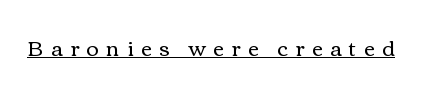
The type sits square on the baseline with zero lean. Vertical stems look standard width or narrower in stroke. The letterforms stand isolated, each surrounded by extra space. The sample's only ornament is a line tracing under the words.
